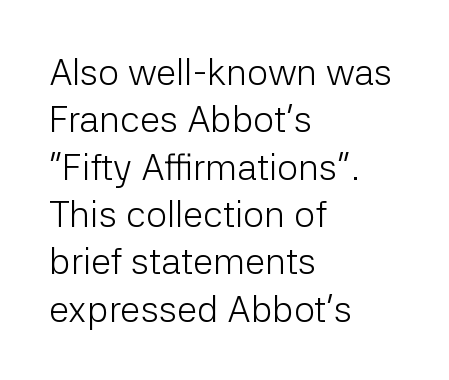
{"serif": "no", "italic": "no", "bold": "no", "weight": "light", "width": "normal", "stroke_contrast": "low", "x_height": "medium", "monospaced": "no", "underline": "no", "align": "left", "line_spacing": "normal", "line_spacing_ratio": 1.28, "letter_spacing": "normal", "letter_spacing_em": 0.0, "glyph_px": 37}
